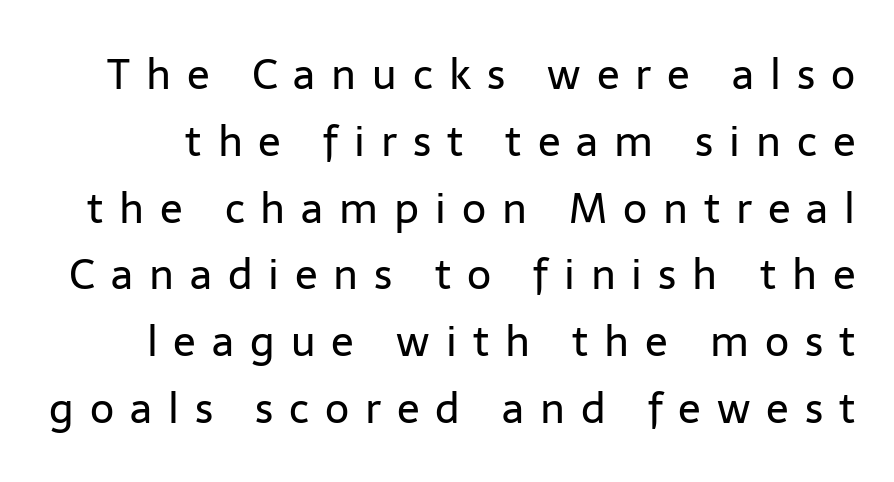
The image shows 42 px regular-weight sans-serif type, upright; set normal line spacing (1.59x), unusually wide letter spacing (+0.38 em), not underlined; low stroke contrast and a medium x-height.
